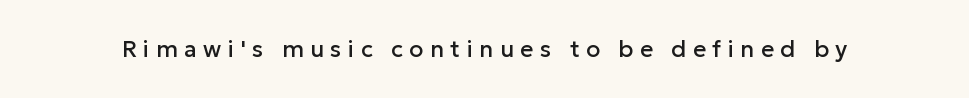
The letterforms stand isolated, each surrounded by extra space. The typography opts for an upright posture over an oblique one. Glance below the letters and you will spot only blank space.
